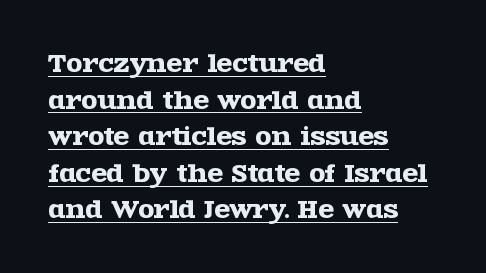
This is the regular roman posture of the typeface. The gaps between neighbouring characters are ordinary and unremarkable. Reading down the block, your eye returns to a fixed left position each line. These lines sit exactly where default settings would place them.
